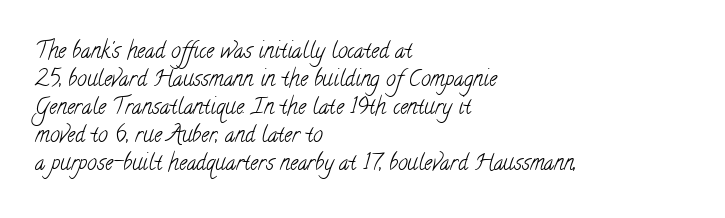
The image shows 22 px text type; set left-aligned, normal line spacing (1.27x), normal letter spacing, not underlined.
